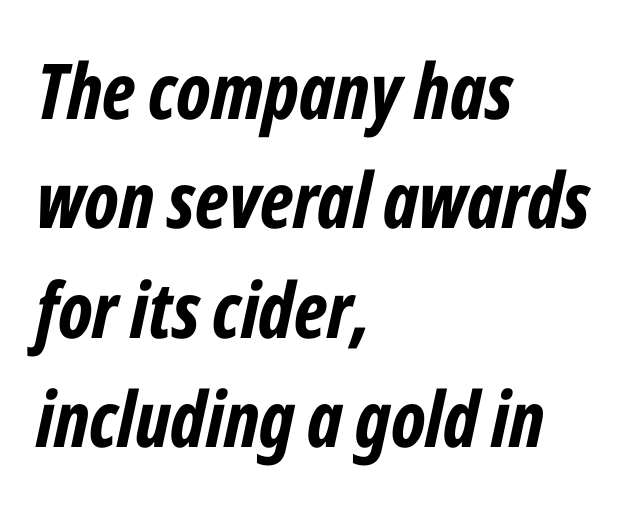
Any mark beneath the type? The region is blank. Weight check: bold — yes, fully. The paragraph has a hard left edge and a soft right edge. Line spacing here is normal.
